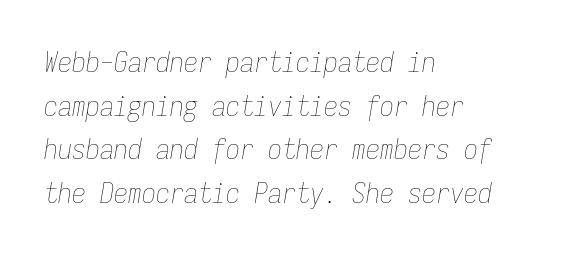
The image shows 28 px thin, condensed type, italic (leaning right), monospaced; set left-aligned, normal line spacing (1.56x), normal letter spacing, not underlined; low stroke contrast and a medium x-height.
